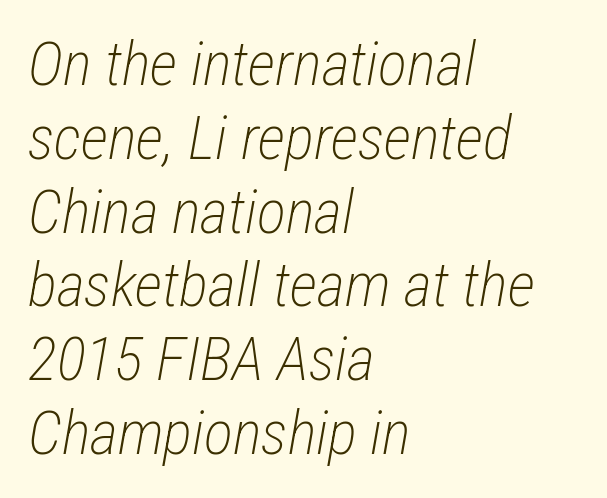
These lines were composed using italics. Counters stay open thanks to moderate or lighter strokes. Underline: absent. A typesetter would call this zero additional tracking.
